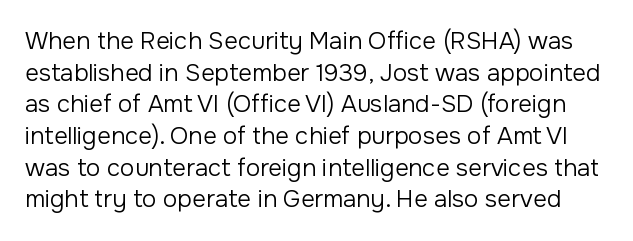
Q: Is the text bold? A: No.
Q: Is the text italic (slanted)? A: No, it is upright.
Q: Is the text underlined? A: No.
Q: Is the spacing between letters normal or unusually wide? A: Normal.
Q: Is the spacing between lines tight, normal or loose? A: Normal.
